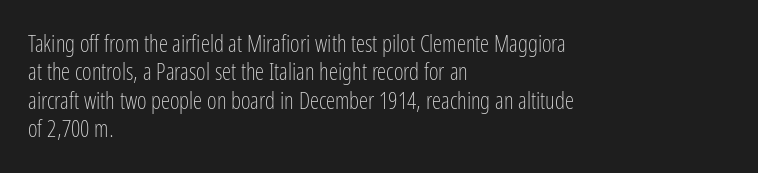
Q: Is the text bold? A: No.
Q: Is the text italic (slanted)? A: No, it is upright.
Q: Is the text underlined? A: No.
Q: How is the paragraph aligned? A: Left-aligned.
Q: Is the spacing between letters normal or unusually wide? A: Normal.
